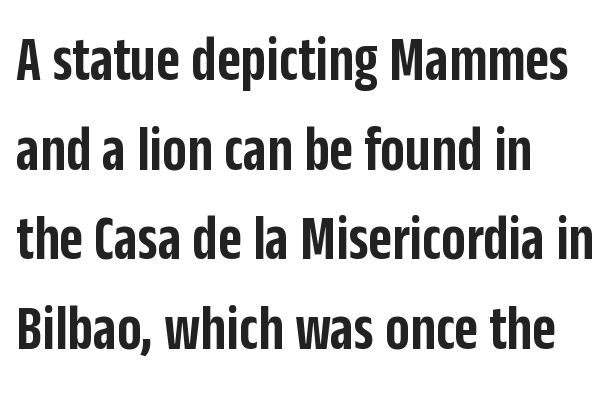
The image shows 65 px semibold, condensed sans-serif type, upright; set left-aligned, normal line spacing (1.38x), normal letter spacing, not underlined; low stroke contrast and a large x-height.
